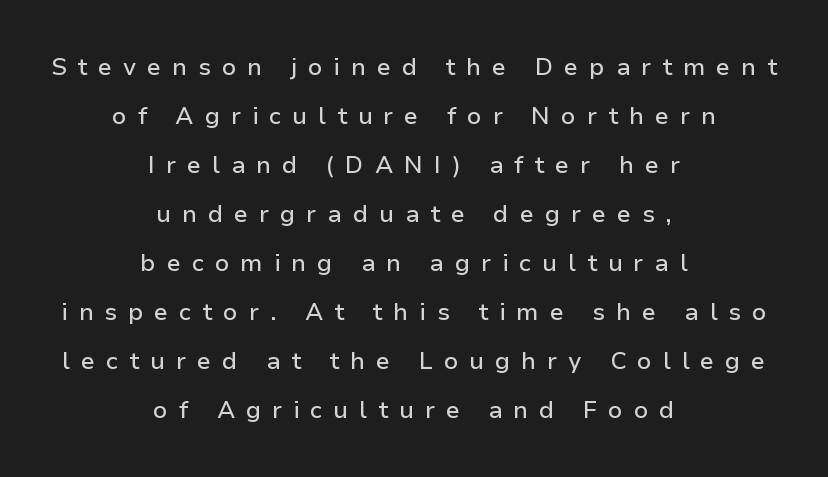
The image shows 24 px text type, upright; set centered, loose line spacing (2.04x), unusually wide letter spacing (+0.45 em), not underlined.
